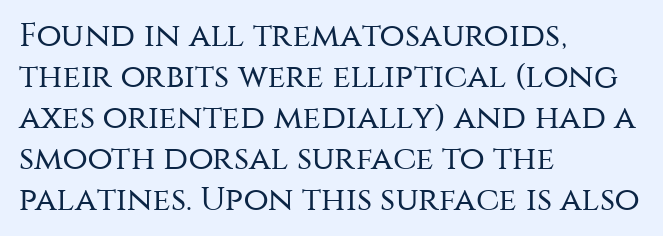
The image shows 33 px regular-weight sans-serif type, upright; set left-aligned, line spacing 1.24x, normal letter spacing, not underlined; medium stroke contrast and a large x-height.
